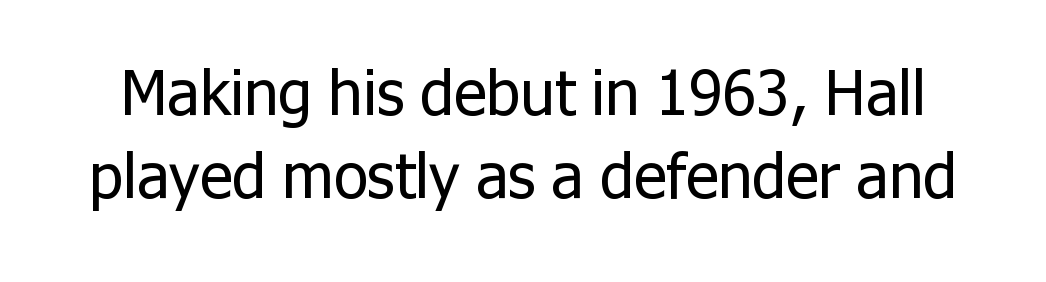
{"serif": "no", "italic": "no", "bold": "no", "weight": "regular", "width": "normal", "stroke_contrast": "low", "x_height": "medium", "monospaced": "no", "underline": "no", "line_spacing": "normal", "line_spacing_ratio": 1.32, "letter_spacing": "normal", "letter_spacing_em": 0.0, "glyph_px": 63}
